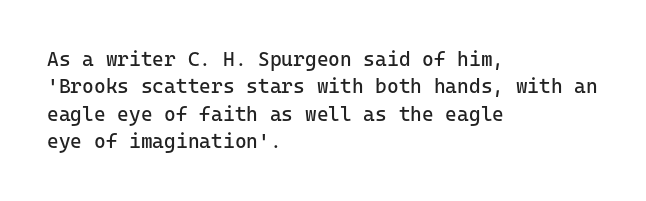
{"italic": "no", "bold": "no", "underline": "no", "align": "left", "line_spacing": "normal", "line_spacing_ratio": 1.37, "letter_spacing": "normal", "letter_spacing_em": 0.0, "glyph_px": 20}
